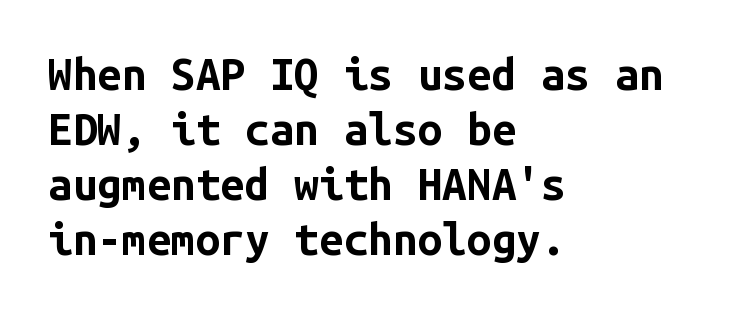
The image shows 44 px bold sans-serif type, upright, monospaced; set left-aligned, normal line spacing (1.25x), normal letter spacing, not underlined; low stroke contrast and a medium x-height.
